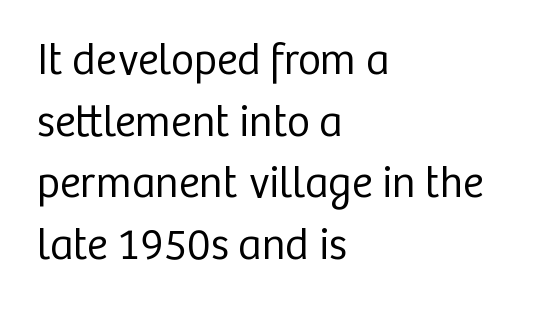
{"serif": "no", "italic": "no", "bold": "no", "weight": "regular", "width": "normal", "stroke_contrast": "low", "x_height": "medium", "monospaced": "no", "underline": "no", "align": "left", "line_spacing": "normal", "line_spacing_ratio": 1.4, "letter_spacing": "normal", "letter_spacing_em": 0.0, "glyph_px": 44}
